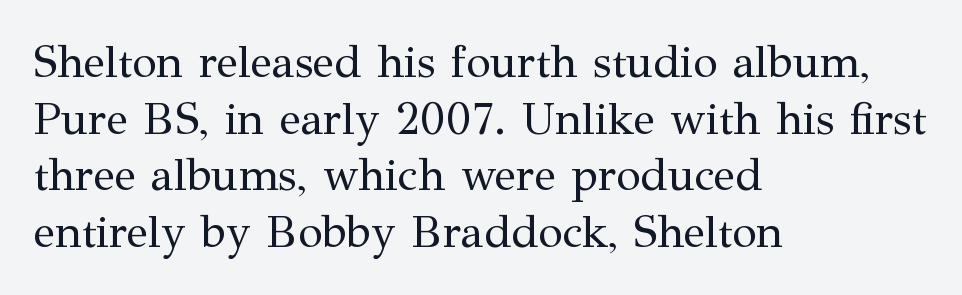
{"serif": "yes", "italic": "no", "bold": "no", "weight": "regular", "width": "normal", "stroke_contrast": "medium", "x_height": "medium", "monospaced": "no", "underline": "no", "align": "left", "line_spacing": "normal", "line_spacing_ratio": 1.26, "letter_spacing": "normal", "letter_spacing_em": 0.0, "glyph_px": 45}
